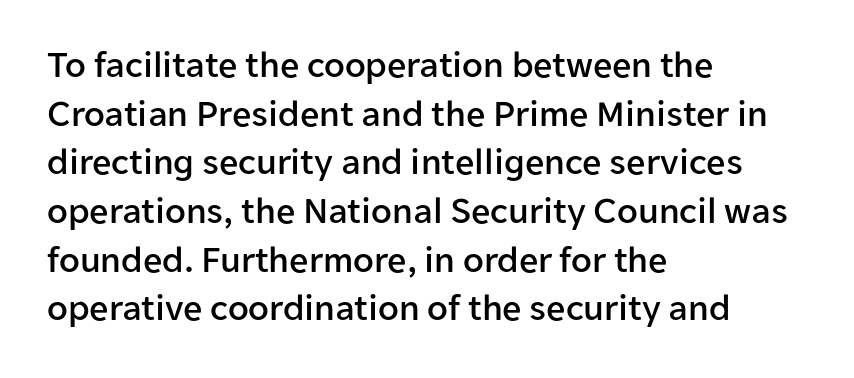
The image shows 38 px sans-serif type, upright; set left-aligned, normal line spacing (1.28x), normal letter spacing, not underlined; low stroke contrast and a medium x-height.
